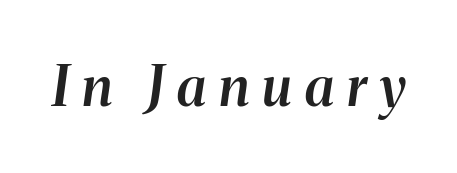
{"italic": "yes", "lean": "right", "slant_degrees": 8, "bold": "semi", "weight": "semibold", "width": "normal", "stroke_contrast": "medium", "x_height": "medium", "monospaced": "no", "underline": "no", "letter_spacing": "wide", "letter_spacing_em": 0.24, "glyph_px": 55}
